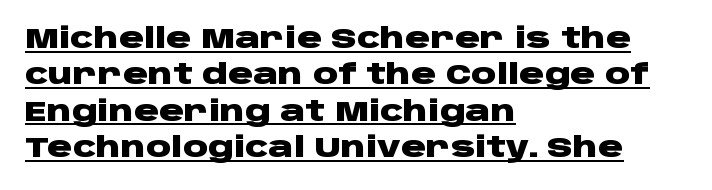
{"serif": "no", "italic": "no", "bold": "yes", "weight": "heavy", "width": "wide", "stroke_contrast": "low", "x_height": "large", "monospaced": "no", "underline": "yes", "align": "left", "line_spacing": "normal", "line_spacing_ratio": 1.3, "letter_spacing": "normal", "letter_spacing_em": 0.0, "glyph_px": 28}
